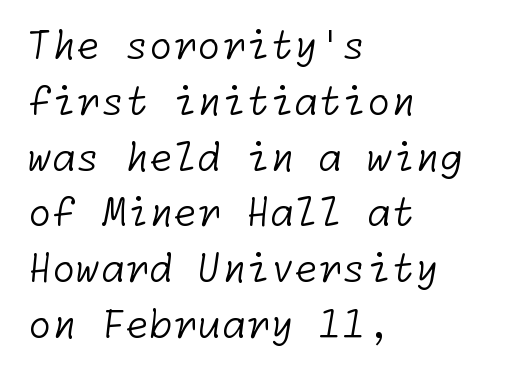
The image shows 39 px light sans-serif type; set left-aligned, normal line spacing (1.43x), normal letter spacing, not underlined; low stroke contrast and a medium x-height.
